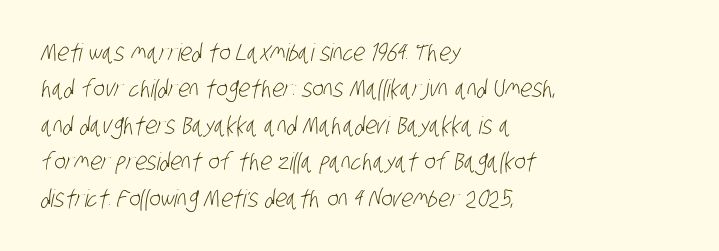
The image shows 24 px text type; set left-aligned, normal line spacing (1.52x), normal letter spacing, not underlined.
